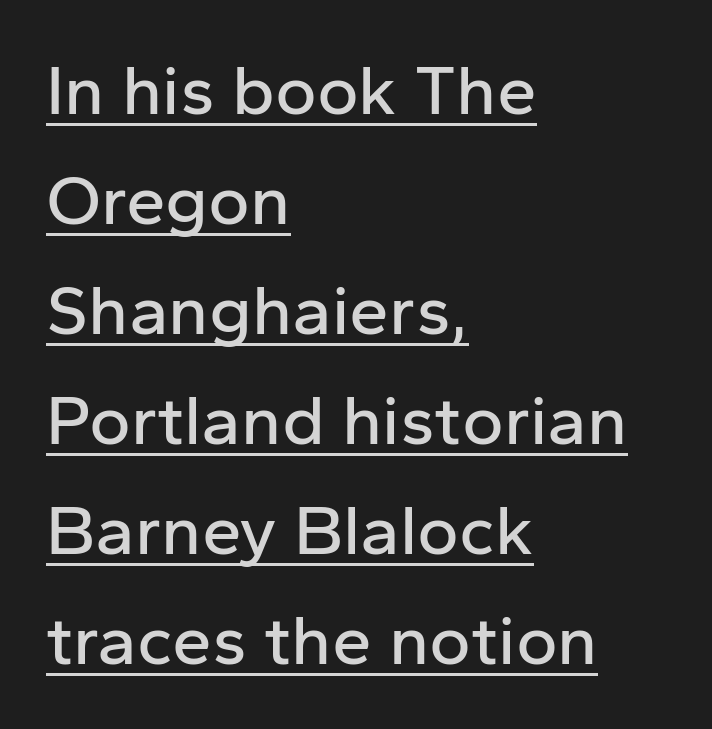
The image shows 71 px sans-serif type, upright; set left-aligned, normal line spacing (1.55x), normal letter spacing, underlined; low stroke contrast and a medium x-height.
